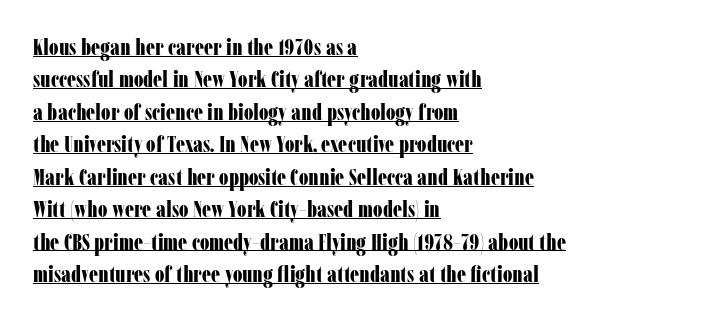
Q: Is the text bold? A: Yes.
Q: Is the text italic (slanted)? A: No, it is upright.
Q: Is the text underlined? A: Yes.
Q: How is the paragraph aligned? A: Left-aligned.
Q: Is the spacing between letters normal or unusually wide? A: Normal.
Q: Is the spacing between lines tight, normal or loose? A: Normal.
